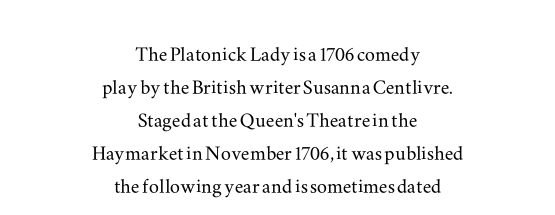
Is the block centered? Yes — each line is placed symmetrically about the middle. Type without underlining. Rows of type keep a routine distance in the vertical direction. Is there any slant? The stems are plumb. Honestly, the letter spacing is just normal — you wouldn't notice it.
